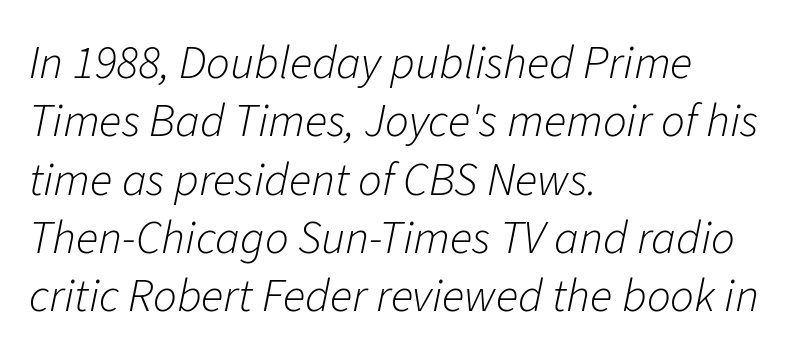
{"italic": "yes", "lean": "right", "slant_degrees": 11, "bold": "no", "weight": "light", "width": "normal", "stroke_contrast": "low", "x_height": "medium", "monospaced": "no", "underline": "no", "align": "left", "line_spacing_ratio": 1.24, "letter_spacing": "normal", "letter_spacing_em": 0.0, "glyph_px": 47}
